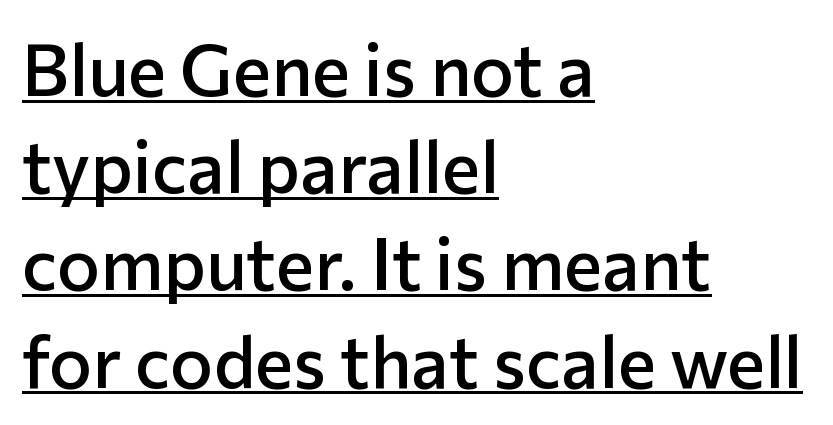
The image shows 72 px semibold sans-serif type, upright; set left-aligned, normal line spacing (1.35x), normal letter spacing, underlined; low stroke contrast and a medium x-height.
